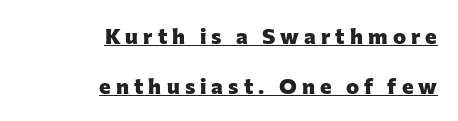
{"italic": "no", "bold": "yes", "underline": "yes", "align": "right", "line_spacing": "loose", "line_spacing_ratio": 2.28, "letter_spacing": "wide", "letter_spacing_em": 0.23, "glyph_px": 22}
